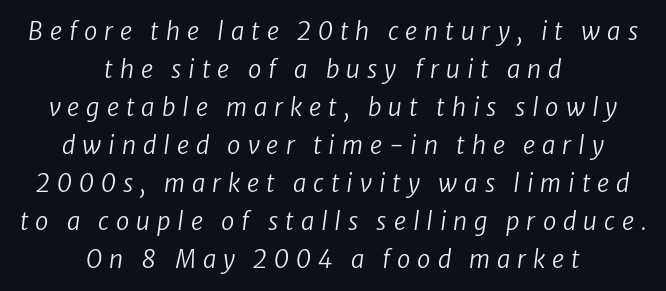
{"bold": "no", "underline": "no", "align": "center", "line_spacing": "normal", "line_spacing_ratio": 1.58, "letter_spacing": "wide", "letter_spacing_em": 0.29, "glyph_px": 24}
